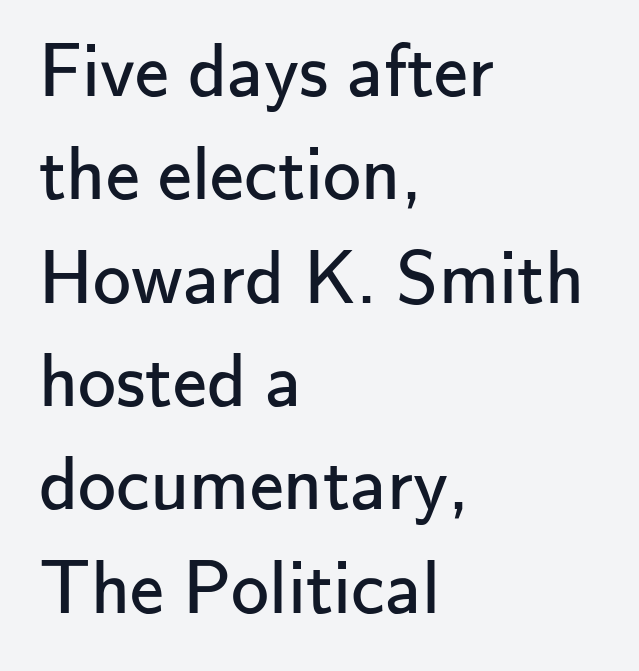
Short and long lines alike share a common starting point at left. Look at the bottom of the vertical strokes: they stop flat, with no serifs. Posture: vertical. Horizontal bands of white between lines are of average thickness.
